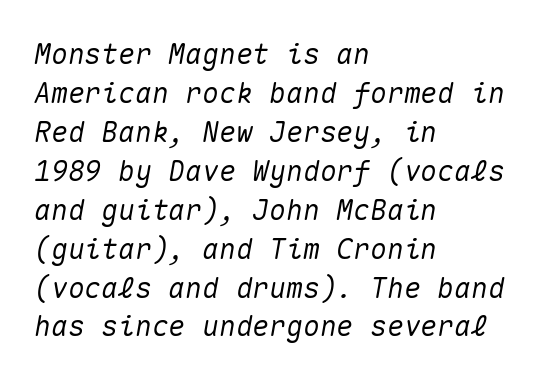
The image shows 28 px text type, italic (leaning right), monospaced; set left-aligned, normal line spacing (1.39x), normal letter spacing, not underlined; medium stroke contrast and a medium x-height.
